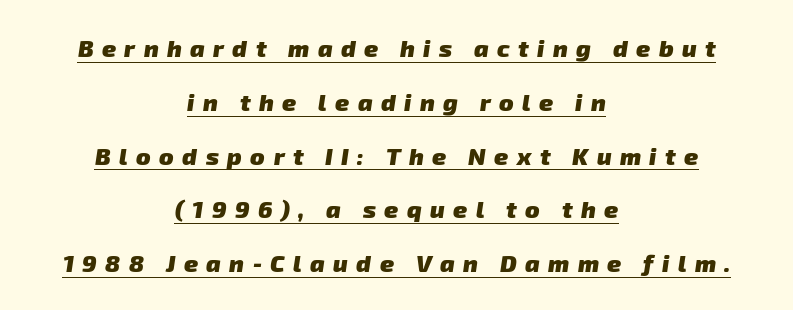
{"bold": "yes", "underline": "yes", "align": "center", "line_spacing": "loose", "line_spacing_ratio": 2.24, "letter_spacing": "wide", "letter_spacing_em": 0.35, "glyph_px": 24}
